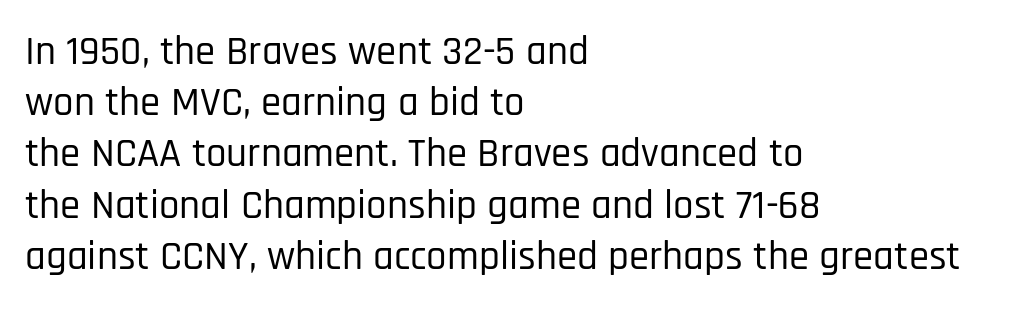
The image shows 41 px condensed sans-serif type, upright; set left-aligned, normal line spacing (1.25x), normal letter spacing, not underlined; low stroke contrast and a large x-height.
